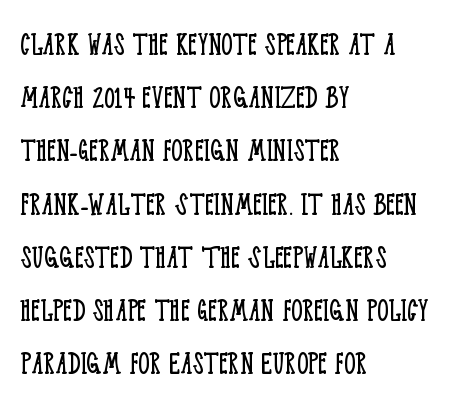
Glyph-to-glyph distance matches everyday printed text. Descenders hang freely into open space. One-word summary of the alignment: left. The characters are drawn with everyday or finer stroke widths. Successive baselines arrive at the customary interval.
